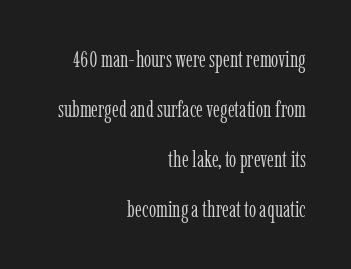
Honestly, there is no underline to notice here at all. Does the leading feel generous? Absolutely, it's lavish. A typesetter would mark this as roman, not italic. No extra tracking has been applied to these lines.
